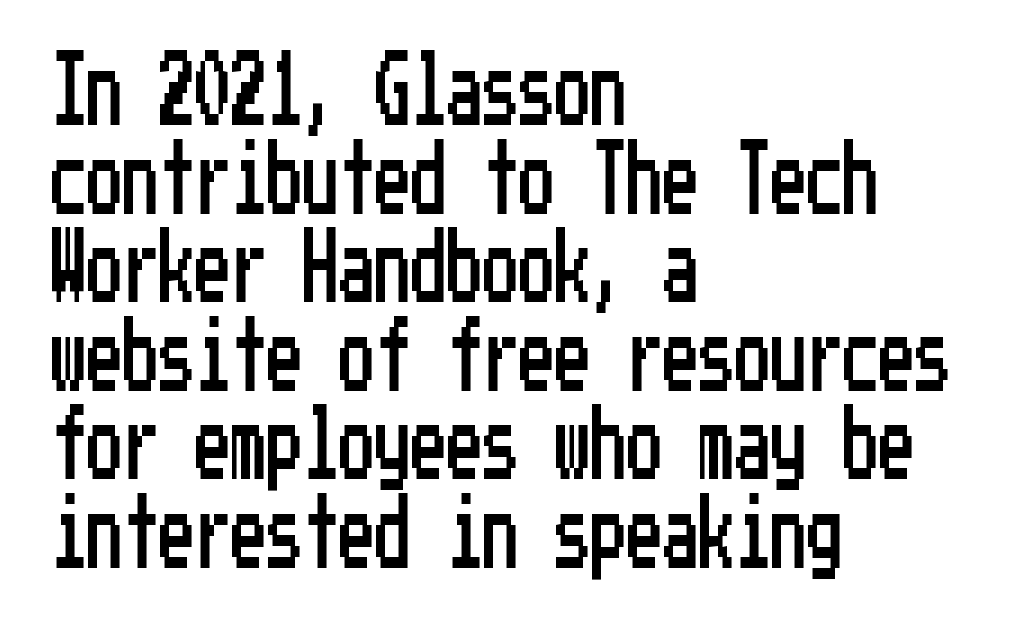
Q: Is the text italic (slanted)? A: No, it is upright.
Q: Is the typeface a serif or a sans-serif typeface? A: Sans-serif.
Q: Is the text underlined? A: No.
Q: How is the paragraph aligned? A: Left-aligned.
Q: Is the spacing between letters normal or unusually wide? A: Normal.
Q: Width (condensed, normal, or wide)? A: Condensed.
Q: Stroke contrast? A: Low.
Q: x-height? A: Medium.
